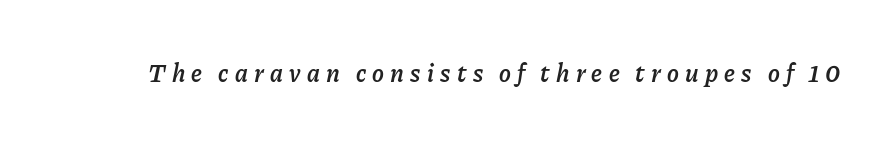
The image shows 25 px text type, italic (leaning right); set unusually wide letter spacing (+0.25 em), not underlined.
